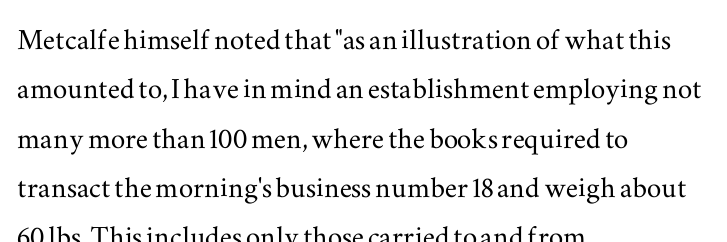
Note: serifs present on the glyphs. Students, note that the glyphs here touch the page at normal intervals. Horizontally, the lines are justified to the leading edge only. Honestly, there is no underline to notice here at all. Note the varied advance widths — an 'i' is clearly narrower than an 'm'.
